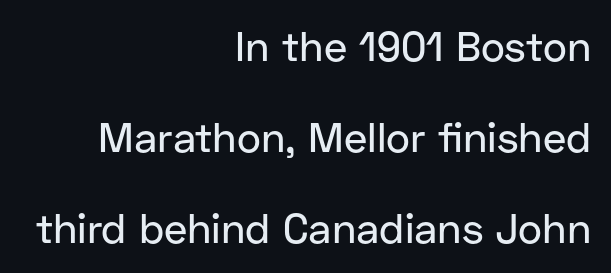
Q: Is the text italic (slanted)? A: No, it is upright.
Q: Is the typeface a serif or a sans-serif typeface? A: Sans-serif.
Q: Is the text underlined? A: No.
Q: How is the paragraph aligned? A: Right-aligned.
Q: Is the spacing between letters normal or unusually wide? A: Normal.
Q: Is the spacing between lines tight, normal or loose? A: Loose.
Q: Width (condensed, normal, or wide)? A: Normal.
Q: Stroke contrast? A: Low.
Q: x-height? A: Medium.
Q: Monospaced? A: No.
